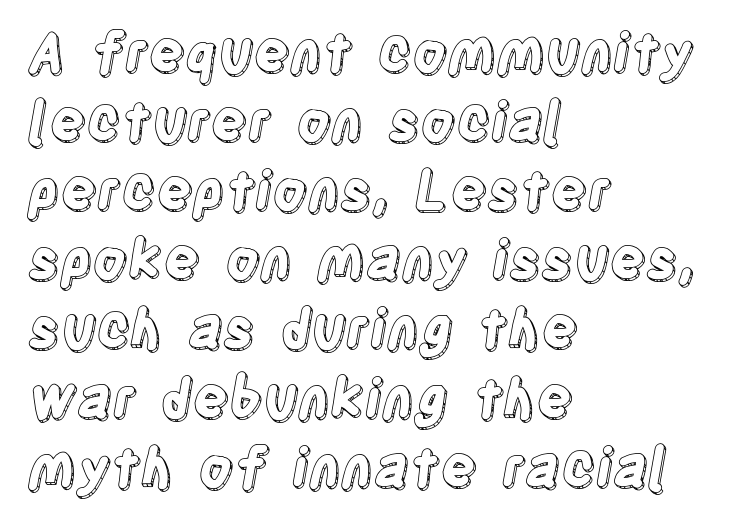
Reading down the column, the eye jumps a familiar distance to each next line. Compared with a centered layout, this one pins lines to the left instead. Words appear dense and cohesive because spacing is normal.
